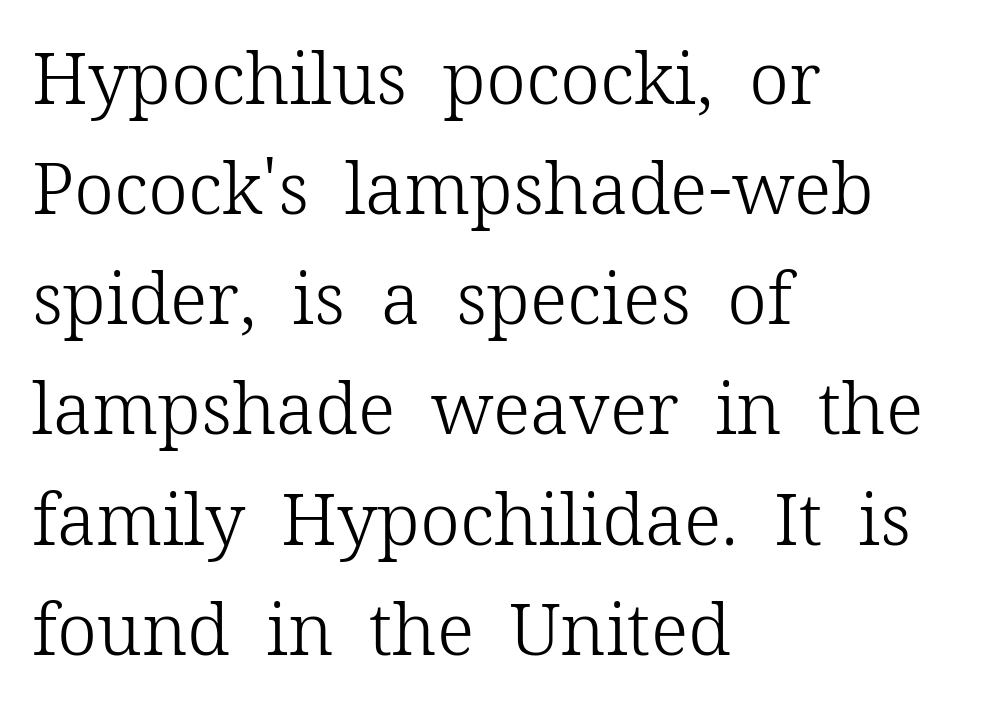
{"serif": "yes", "italic": "no", "bold": "no", "weight": "light", "width": "normal", "stroke_contrast": "low", "x_height": "medium", "monospaced": "no", "underline": "no", "align": "left", "line_spacing": "normal", "line_spacing_ratio": 1.53, "letter_spacing": "normal", "letter_spacing_em": 0.0, "glyph_px": 72}
